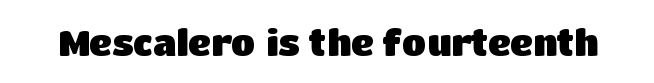
The face used here is proportionally spaced, like ordinary book or web type. Stroke terminals: plain, sans-serif. Quick note: underline off. The passage shown has conventional tracking throughout. Every letter is thick-stroked: bold, no question. Designer's note — italics off, roman on.
